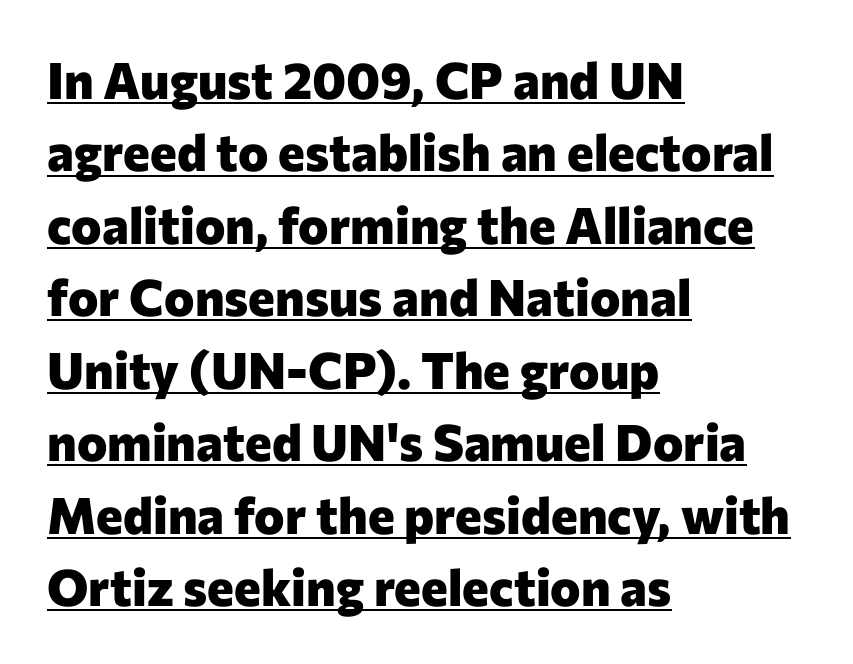
{"serif": "no", "italic": "no", "bold": "yes", "weight": "heavy", "width": "normal", "stroke_contrast": "low", "x_height": "medium", "monospaced": "no", "underline": "yes", "align": "left", "line_spacing": "normal", "line_spacing_ratio": 1.42, "letter_spacing": "normal", "letter_spacing_em": 0.0, "glyph_px": 51}
